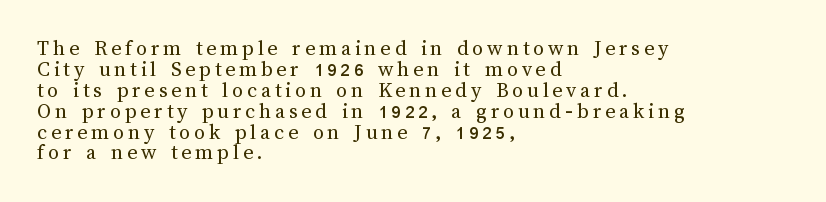
Q: Is the text bold? A: No.
Q: Is the text italic (slanted)? A: No, it is upright.
Q: Is the text underlined? A: No.
Q: How is the paragraph aligned? A: Left-aligned.
Q: Is the spacing between lines tight, normal or loose? A: Tight.
